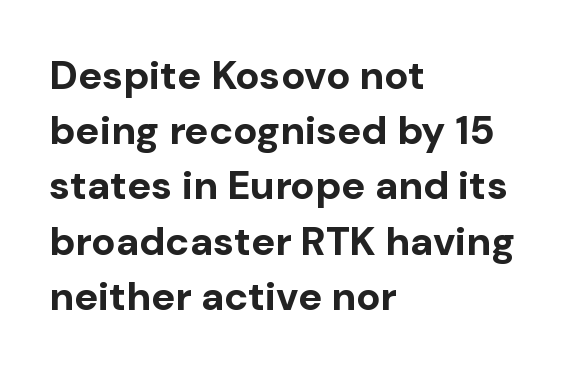
Q: Is the text bold? A: Yes.
Q: Is the text italic (slanted)? A: No, it is upright.
Q: Is the typeface a serif or a sans-serif typeface? A: Sans-serif.
Q: Is the text underlined? A: No.
Q: How is the paragraph aligned? A: Left-aligned.
Q: Is the spacing between letters normal or unusually wide? A: Normal.
Q: Is the spacing between lines tight, normal or loose? A: Normal.
Q: Width (condensed, normal, or wide)? A: Normal.
Q: Stroke contrast? A: Low.
Q: x-height? A: Medium.
Q: Monospaced? A: No.
